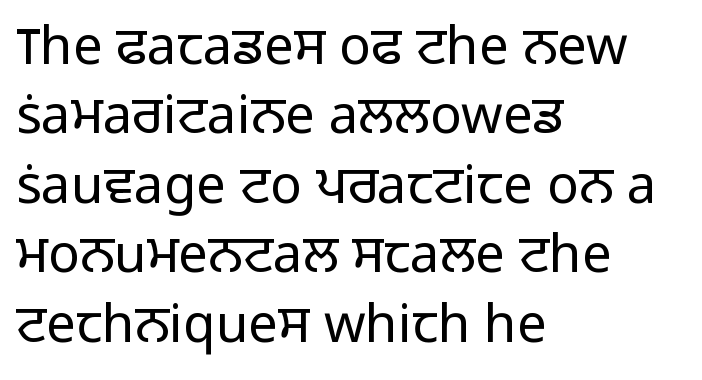
The image shows 53 px light sans-serif type, upright; set left-aligned, normal line spacing (1.31x), normal letter spacing, not underlined; low stroke contrast and a medium x-height.
